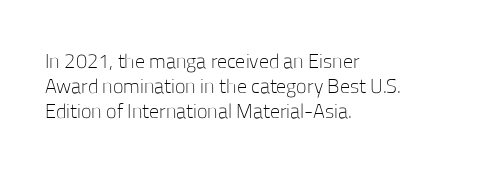
Q: Is the text bold? A: No.
Q: Is the text italic (slanted)? A: No, it is upright.
Q: Is the text underlined? A: No.
Q: How is the paragraph aligned? A: Left-aligned.
Q: Is the spacing between letters normal or unusually wide? A: Normal.
